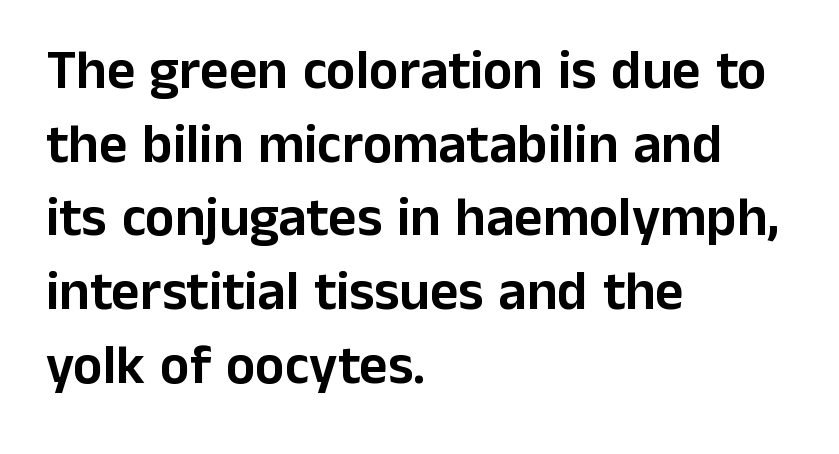
Default kerning and tracking; the words read as compact shapes. The ragged edge is on the right, which tells us the setting is flush left. The rendering shows plain stroke endings on the letterforms — a sans-serif design. The type sits square on the baseline with zero lean.
